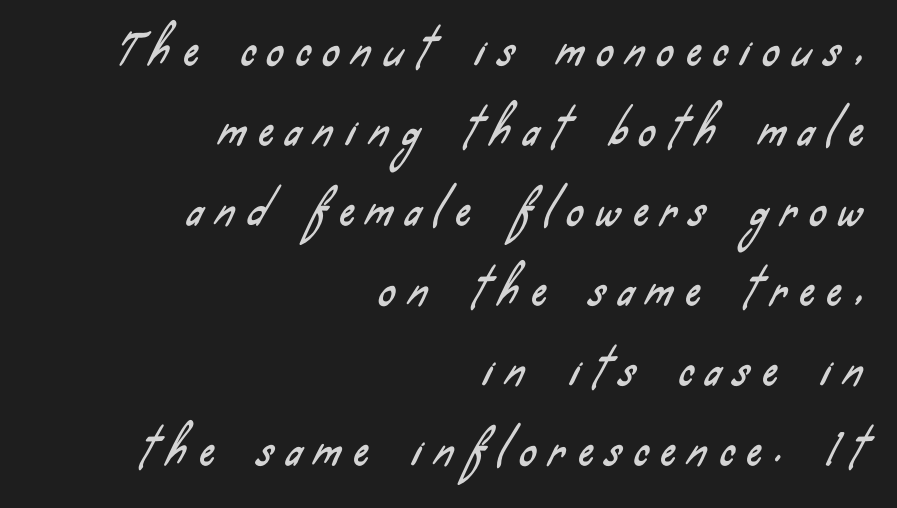
The image shows 41 px condensed sans-serif type; set right-aligned, loose line spacing (1.95x), unusually wide letter spacing (+0.33 em), not underlined; low stroke contrast and a small x-height.
